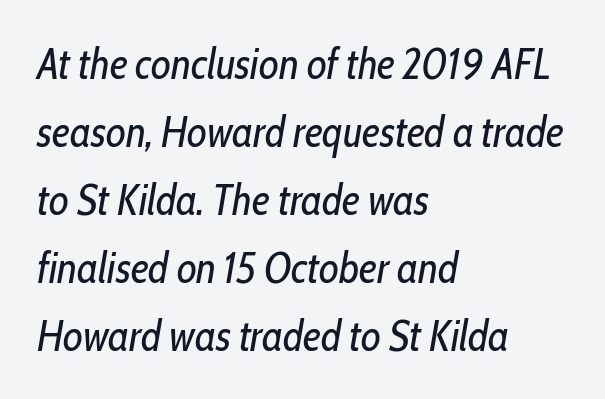
Reading down the block, your eye returns to a fixed left position each line. Stems and bowls with no extra thickness — not bold. The face used here is proportionally spaced, like ordinary book or web type. Summary of vertical rhythm: regular, with standard interline spacing.
